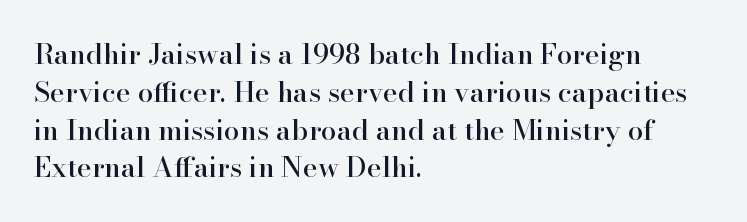
The image shows 28 px serif type, upright; set left-aligned, normal line spacing (1.35x), normal letter spacing, not underlined; high stroke contrast and a small x-height.
